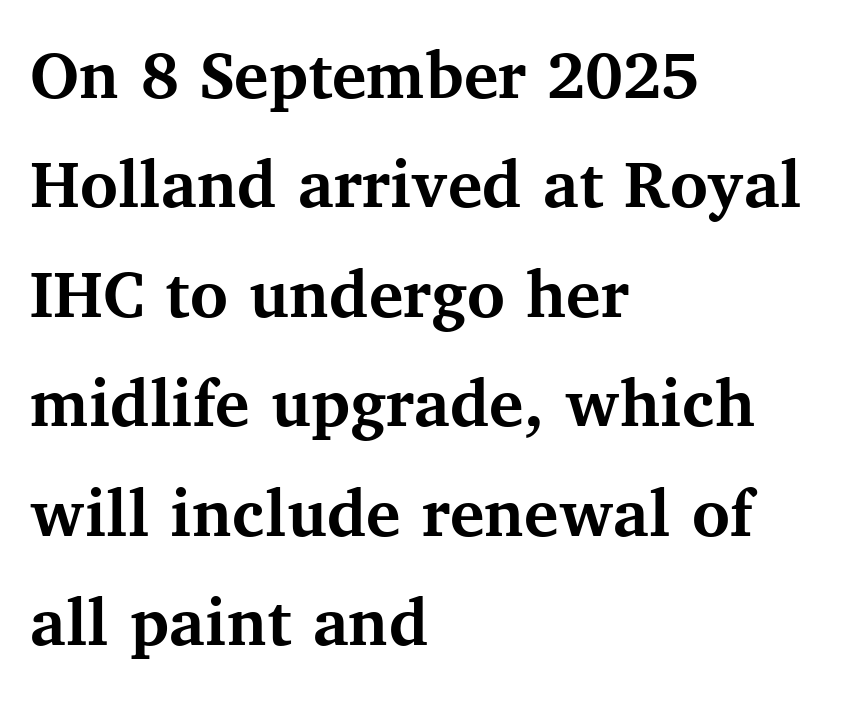
You can tell from the footed stems that serif type was used. I'd describe the lettering as bold — thick and assertive. What stands out about the letter spacing? Nothing — it is the standard amount. Reading down the column, the eye jumps a familiar distance to each next line.
